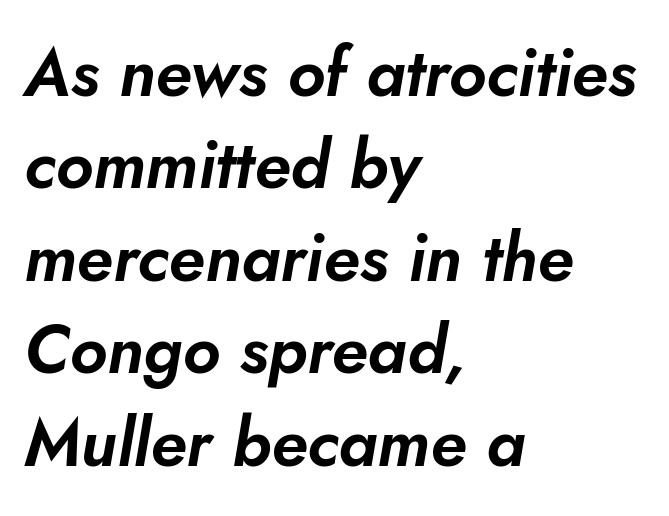
The image shows 67 px text type, italic (leaning right); set left-aligned, normal line spacing (1.38x), normal letter spacing, not underlined; low stroke contrast and a small x-height.
